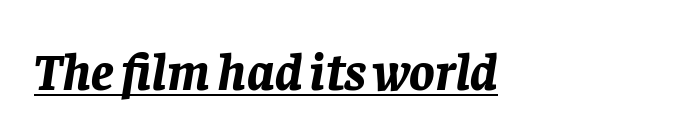
{"italic": "yes", "lean": "right", "slant_degrees": 8, "bold": "yes", "weight": "bold", "width": "normal", "stroke_contrast": "low", "x_height": "large", "monospaced": "no", "underline": "yes", "align": "left", "letter_spacing": "normal", "letter_spacing_em": 0.0, "glyph_px": 53}
